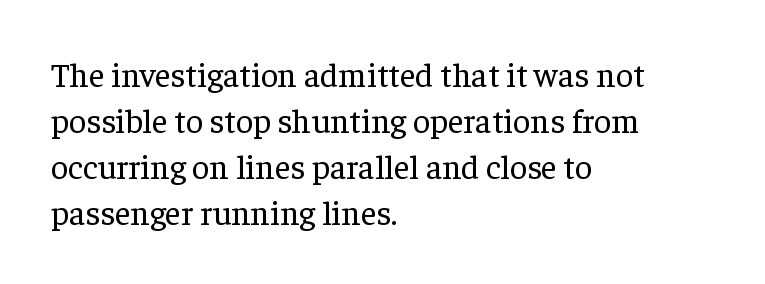
Q: Is the text bold? A: No.
Q: Is the text italic (slanted)? A: No, it is upright.
Q: Is the typeface a serif or a sans-serif typeface? A: Serif.
Q: Is the text underlined? A: No.
Q: How is the paragraph aligned? A: Left-aligned.
Q: Is the spacing between letters normal or unusually wide? A: Normal.
Q: Is the spacing between lines tight, normal or loose? A: Normal.
Q: Width (condensed, normal, or wide)? A: Normal.
Q: Stroke contrast? A: Low.
Q: x-height? A: Medium.
Q: Monospaced? A: No.
